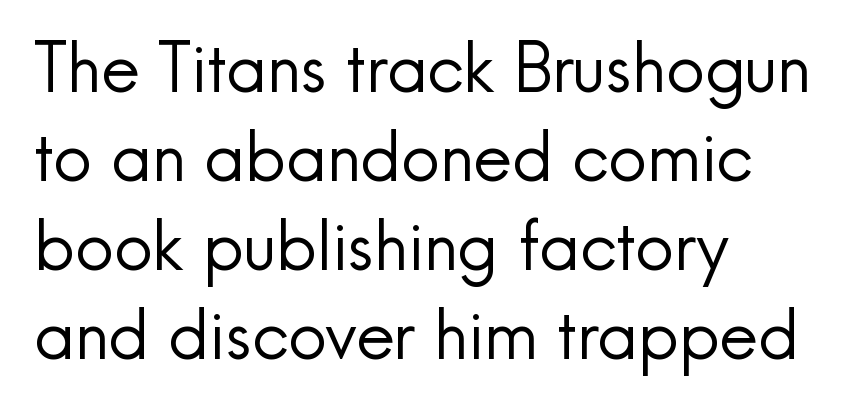
Character widths vary here, with narrow letters taking less room than wide ones. Type without underlining. Observe the ordinary spacing: letters are neighbours, not strangers. A typesetter would label this face a sans.
